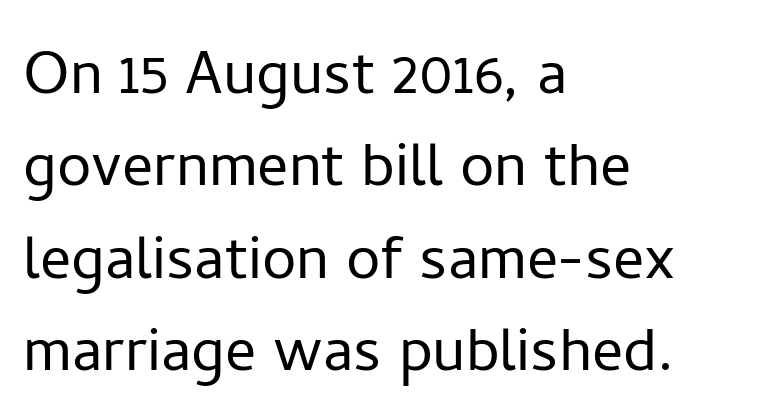
{"serif": "no", "italic": "no", "bold": "no", "weight": "light", "width": "normal", "stroke_contrast": "low", "x_height": "medium", "monospaced": "no", "underline": "no", "align": "left", "line_spacing_ratio": 1.2, "letter_spacing": "normal", "letter_spacing_em": 0.0, "glyph_px": 77}
